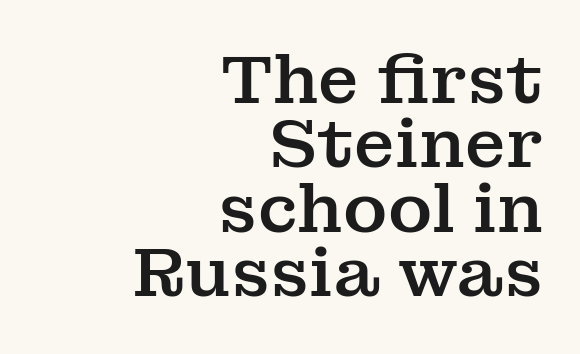
Q: Is the text italic (slanted)? A: No, it is upright.
Q: Is the typeface a serif or a sans-serif typeface? A: Serif.
Q: Is the text underlined? A: No.
Q: How is the paragraph aligned? A: Right-aligned.
Q: Is the spacing between letters normal or unusually wide? A: Normal.
Q: Is the spacing between lines tight, normal or loose? A: Tight.
Q: Width (condensed, normal, or wide)? A: Normal.
Q: Stroke contrast? A: Medium.
Q: x-height? A: Medium.
Q: Monospaced? A: No.
